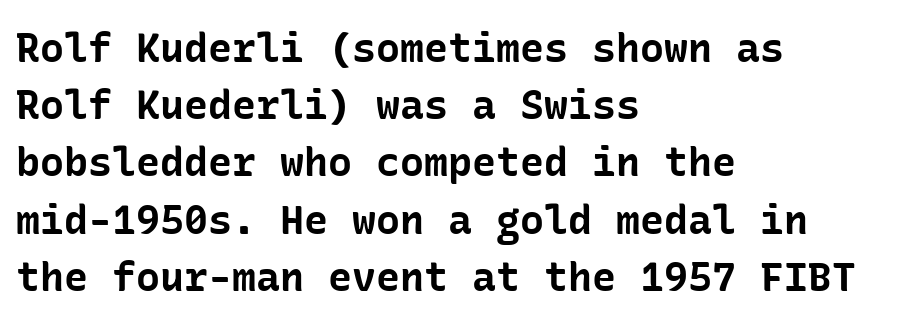
The image shows 40 px bold sans-serif type, upright; set left-aligned, normal line spacing (1.43x), normal letter spacing, not underlined; low stroke contrast and a medium x-height.
